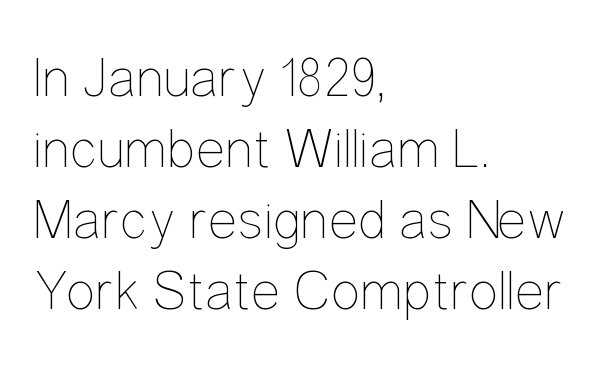
Stems and bowls with no extra thickness — not bold. It's the straight-up-and-down kind of type. A typesetter would call this proportional, since set widths differ per character. Every row of glyphs begins at an identical x-position on the left.
